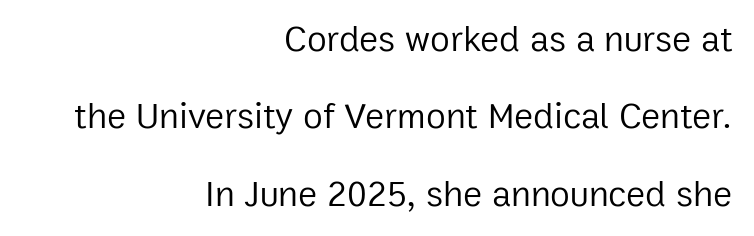
How are the letters spaced? Ordinarily, with no added tracking. Line endings align vertically; line beginnings do not. The leading is generous, giving the passage an open texture. The text was rendered using a sans face with plain stroke endings. A typesetter would call this proportional, since set widths differ per character. This is not heavy type; no bold has been used.
